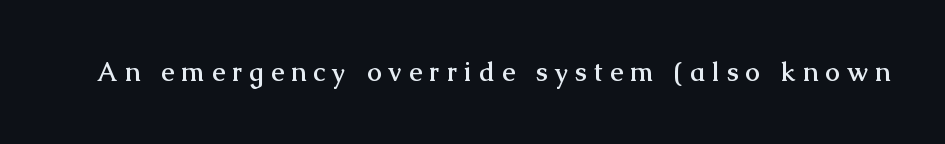
{"italic": "no", "bold": "yes", "underline": "no", "letter_spacing": "wide", "letter_spacing_em": 0.28, "glyph_px": 26}
